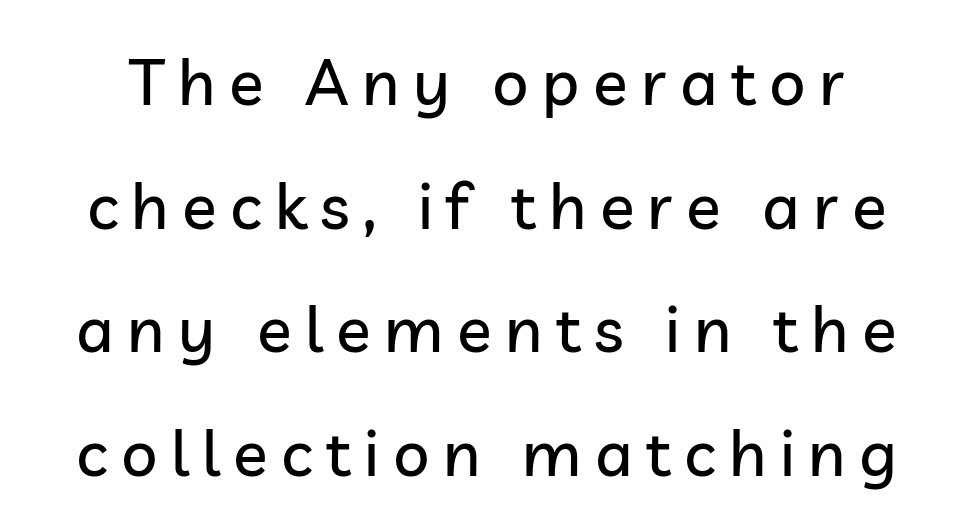
Q: Is the text italic (slanted)? A: No, it is upright.
Q: Is the typeface a serif or a sans-serif typeface? A: Sans-serif.
Q: Is the text underlined? A: No.
Q: Is the spacing between letters normal or unusually wide? A: Unusually wide.
Q: Is the spacing between lines tight, normal or loose? A: Loose.
Q: Width (condensed, normal, or wide)? A: Normal.
Q: Stroke contrast? A: Low.
Q: x-height? A: Medium.
Q: Monospaced? A: No.
